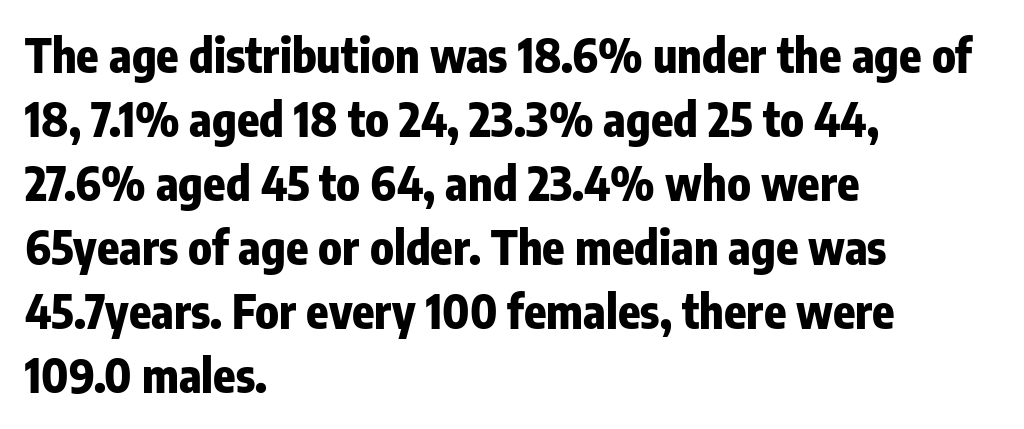
The image shows 46 px heavy, condensed sans-serif type, upright; set left-aligned, normal line spacing (1.39x), normal letter spacing, not underlined; low stroke contrast and a medium x-height.
